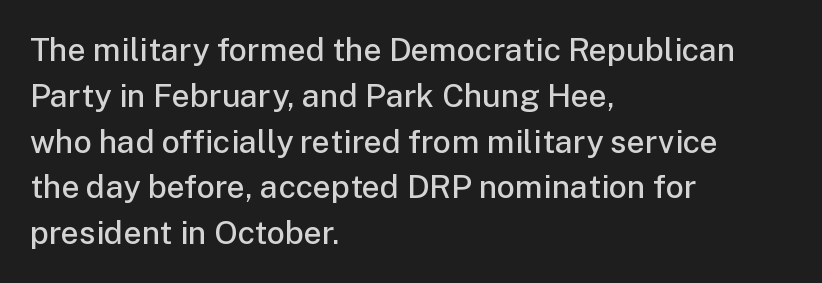
Regular leading. The face used here is proportionally spaced, like ordinary book or web type. A clean baseline with only descenders dipping below it. All the whitespace from short lines collects on the right. You can tell from the bare stems that sans-serif type was used. Tracking here is standard; glyphs follow each other at the usual distance.
